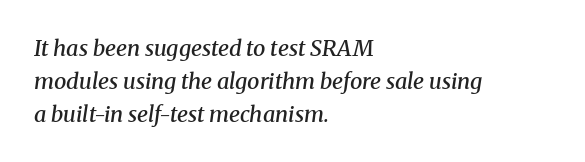
{"italic": "yes", "lean": "right", "slant_degrees": 8, "bold": "semi", "underline": "no", "align": "left", "line_spacing": "normal", "line_spacing_ratio": 1.5, "letter_spacing": "normal", "letter_spacing_em": 0.0, "glyph_px": 22}
